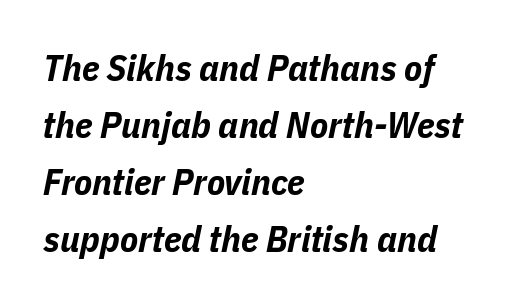
{"italic": "yes", "lean": "right", "slant_degrees": 11, "bold": "yes", "weight": "bold", "width": "condensed", "stroke_contrast": "low", "x_height": "medium", "monospaced": "no", "underline": "no", "align": "left", "line_spacing": "normal", "line_spacing_ratio": 1.54, "letter_spacing": "normal", "letter_spacing_em": 0.0, "glyph_px": 37}
